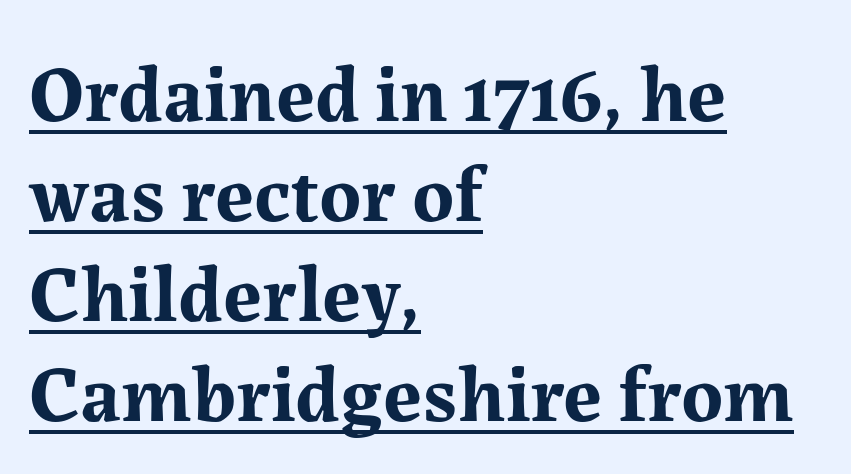
Q: Is the text bold? A: Yes.
Q: Is the text italic (slanted)? A: No, it is upright.
Q: Is the typeface a serif or a sans-serif typeface? A: Serif.
Q: Is the text underlined? A: Yes.
Q: How is the paragraph aligned? A: Left-aligned.
Q: Is the spacing between letters normal or unusually wide? A: Normal.
Q: Is the spacing between lines tight, normal or loose? A: Normal.
Q: Width (condensed, normal, or wide)? A: Normal.
Q: Stroke contrast? A: Medium.
Q: x-height? A: Medium.
Q: Monospaced? A: No.
